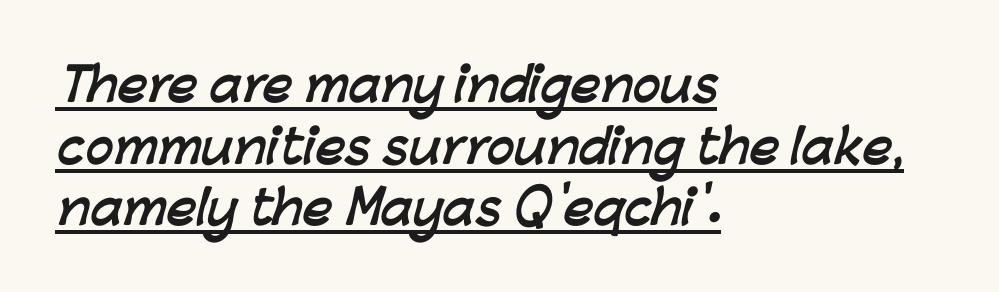
{"serif": "no", "bold": "yes", "weight": "semibold", "width": "normal", "stroke_contrast": "low", "x_height": "medium", "monospaced": "no", "underline": "yes", "align": "left", "line_spacing": "normal", "line_spacing_ratio": 1.34, "letter_spacing": "normal", "letter_spacing_em": 0.0, "glyph_px": 46}
